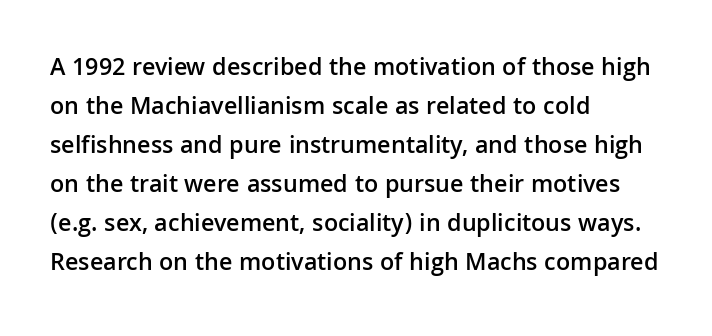
Nope, not italic — everything's standing straight. Semibold letterforms, between regular and bold. A typesetter would call this leading conventional body-copy spacing. Any mark beneath the type? The region is blank. The rendering anchors every line to the left-hand side. Letter spacing: default.
